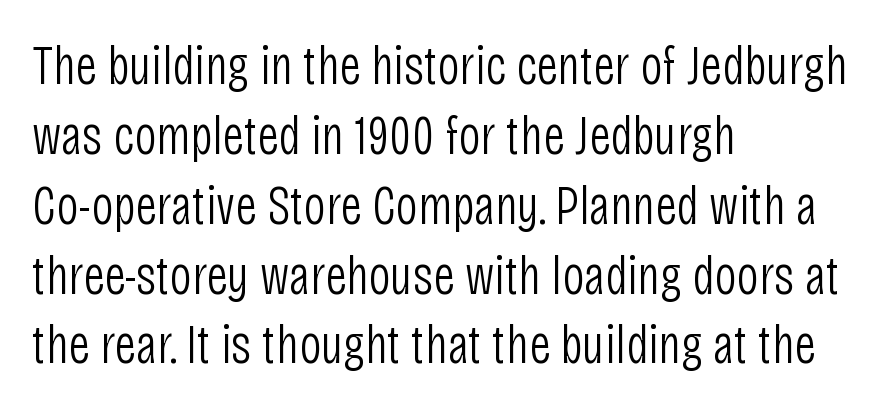
The image shows 55 px light, condensed sans-serif type, upright; set left-aligned, normal line spacing (1.27x), normal letter spacing, not underlined; low stroke contrast and a large x-height.
